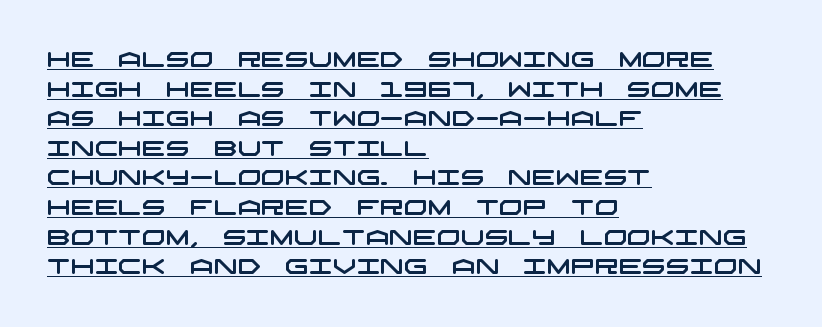
The specimen includes a rule beneath the text block's lines. The text block is weighted toward the left margin, trailing off unevenly rightward. Here the glyphs are tracked normally, forming tight word shapes. The leading is moderate, giving the passage an even texture.
